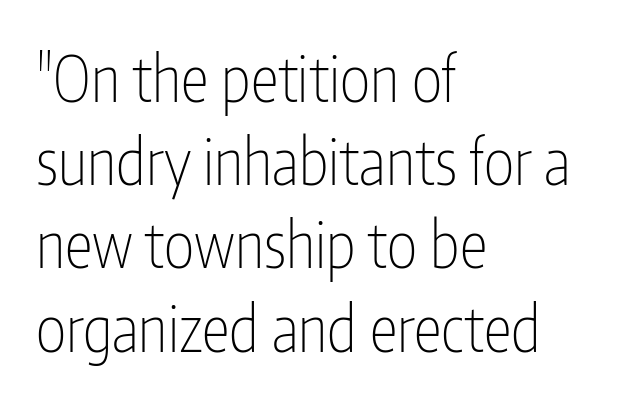
The image shows 64 px thin, condensed sans-serif type, upright; set left-aligned, normal line spacing (1.3x), normal letter spacing, not underlined; low stroke contrast and a medium x-height.
